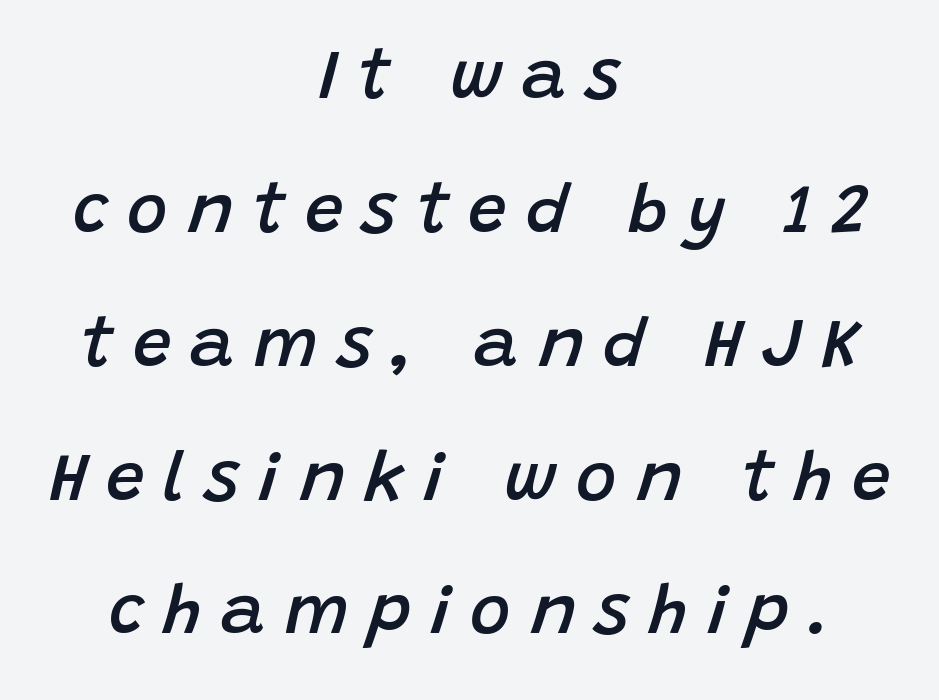
Q: Is the text bold? A: Semi-bold.
Q: Is the text italic (slanted)? A: Yes, it leans right by about 15 degrees.
Q: Is the text underlined? A: No.
Q: How is the paragraph aligned? A: Centered.
Q: Is the spacing between letters normal or unusually wide? A: Unusually wide.
Q: Is the spacing between lines tight, normal or loose? A: Loose.
Q: Width (condensed, normal, or wide)? A: Normal.
Q: Stroke contrast? A: Low.
Q: x-height? A: Large.
Q: Monospaced? A: No.
